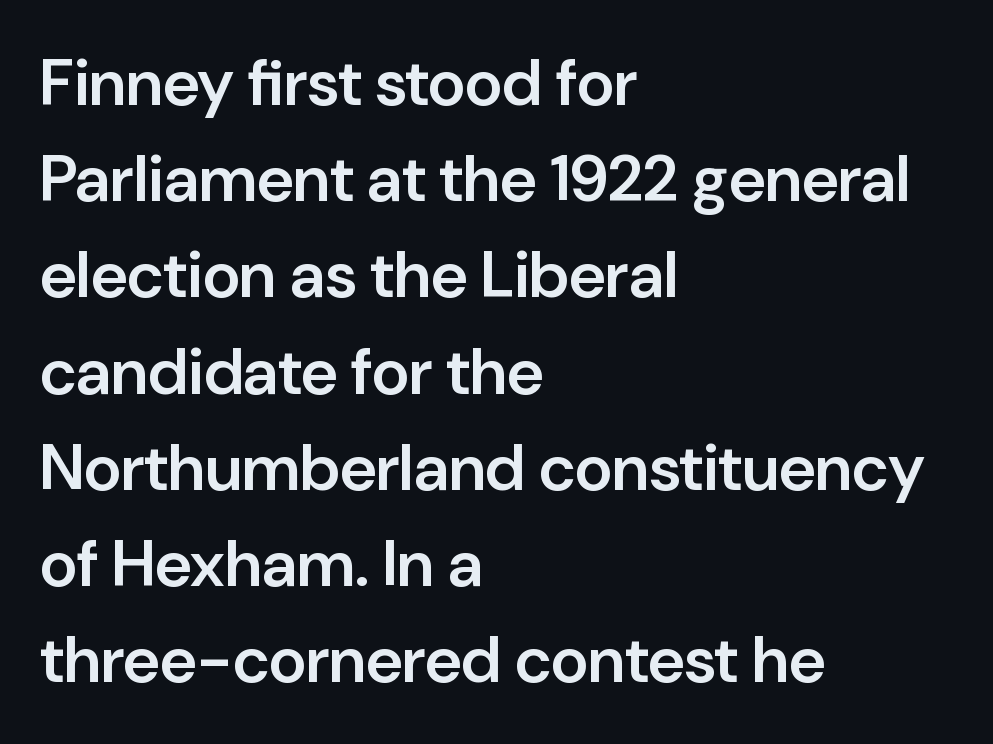
{"serif": "no", "italic": "no", "bold": "semi", "weight": "semibold", "width": "normal", "stroke_contrast": "low", "x_height": "medium", "monospaced": "no", "underline": "no", "align": "left", "line_spacing": "normal", "line_spacing_ratio": 1.48, "letter_spacing": "normal", "letter_spacing_em": 0.0, "glyph_px": 65}
